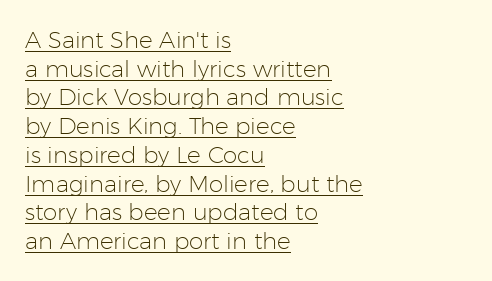
Q: Is the text bold? A: No.
Q: Is the text italic (slanted)? A: No, it is upright.
Q: Is the text underlined? A: Yes.
Q: How is the paragraph aligned? A: Left-aligned.
Q: Is the spacing between letters normal or unusually wide? A: Normal.
Q: Is the spacing between lines tight, normal or loose? A: Normal.
